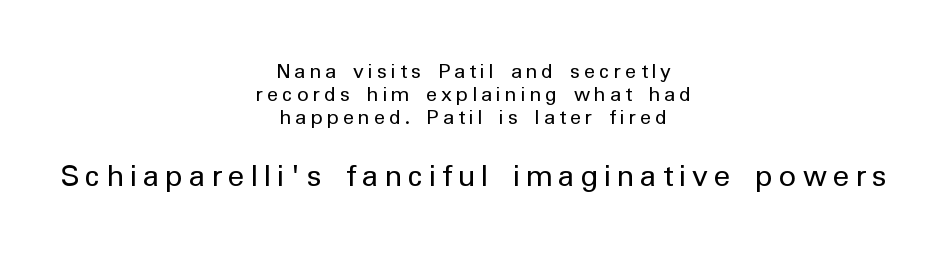
Q: Is the text bold? A: No.
Q: Is the text italic (slanted)? A: No, it is upright.
Q: Is the typeface a serif or a sans-serif typeface? A: Sans-serif.
Q: Is the text underlined? A: No.
Q: How is the paragraph aligned? A: Centered.
Q: Is the spacing between lines tight, normal or loose? A: Tight.
Q: Which block of text is set in a larger size, the first (top) or the second (bottom)? A: The second (bottom) one.
Q: Width (condensed, normal, or wide)? A: Normal.
Q: Stroke contrast? A: Low.
Q: x-height? A: Medium.
Q: Monospaced? A: No.
